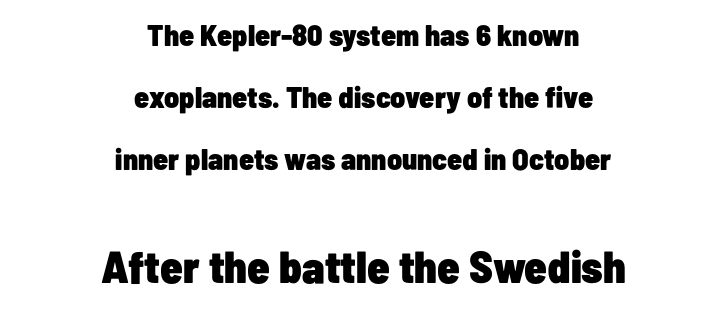
The image shows 45 px heavy, condensed sans-serif type, upright; set centered, loose line spacing (2.07x), normal letter spacing, not underlined; the second (bottom) block is 1.5x larger; low stroke contrast and a medium x-height.
